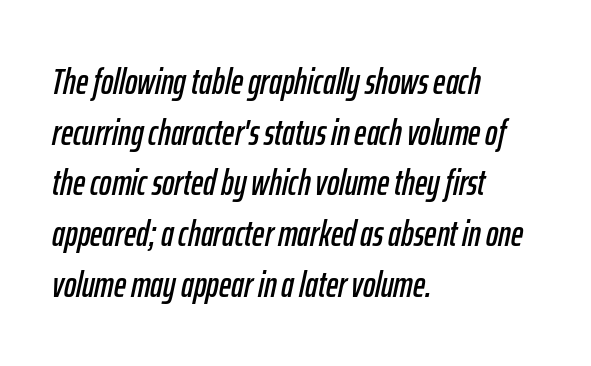
The image shows 37 px condensed type, italic (leaning right); set left-aligned, normal line spacing (1.37x), normal letter spacing, not underlined; low stroke contrast and a medium x-height.
